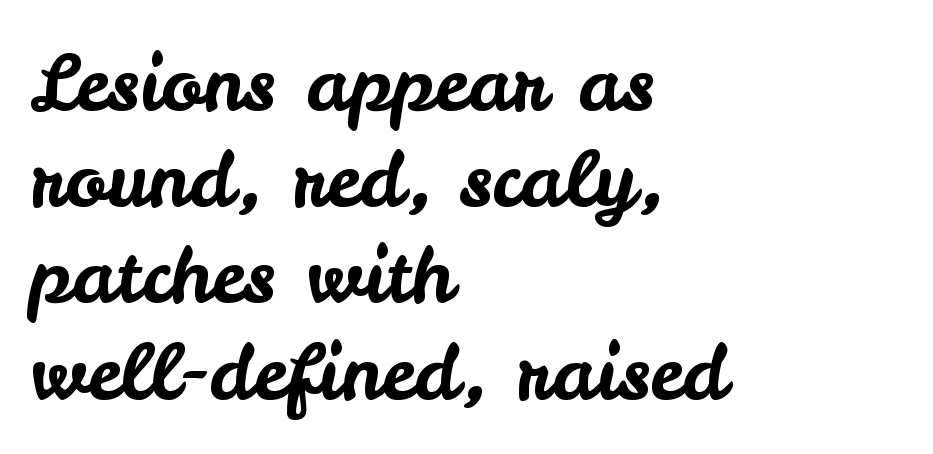
Q: Is the text italic (slanted)? A: Yes.
Q: Is the typeface a serif or a sans-serif typeface? A: Sans-serif.
Q: Is the text underlined? A: No.
Q: How is the paragraph aligned? A: Left-aligned.
Q: Is the spacing between letters normal or unusually wide? A: Normal.
Q: Is the spacing between lines tight, normal or loose? A: Normal.
Q: Width (condensed, normal, or wide)? A: Normal.
Q: Stroke contrast? A: Low.
Q: x-height? A: Small.
Q: Monospaced? A: No.
